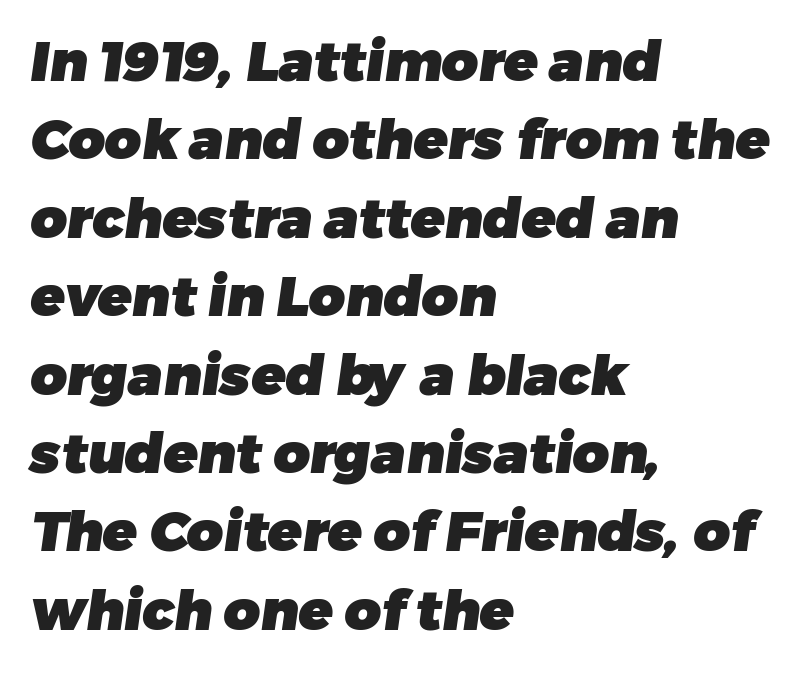
The image shows 56 px heavy sans-serif type; set left-aligned, normal line spacing (1.4x), normal letter spacing, not underlined; low stroke contrast and a medium x-height.
